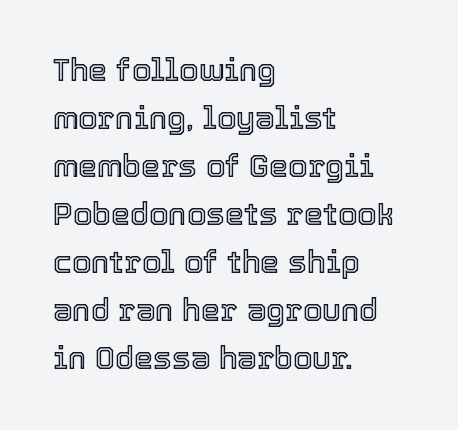
Q: Is the text italic (slanted)? A: No, it is upright.
Q: Is the text underlined? A: No.
Q: How is the paragraph aligned? A: Left-aligned.
Q: Is the spacing between letters normal or unusually wide? A: Normal.
Q: Is the spacing between lines tight, normal or loose? A: Normal.
Q: Width (condensed, normal, or wide)? A: Normal.
Q: x-height? A: Medium.
Q: Monospaced? A: No.
